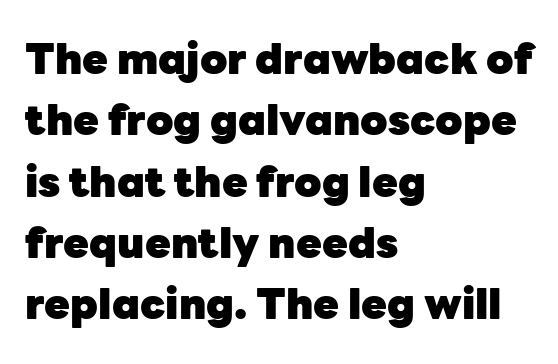
The image shows 42 px heavy sans-serif type, upright; set left-aligned, normal line spacing (1.46x), normal letter spacing, not underlined; low stroke contrast and a medium x-height.
